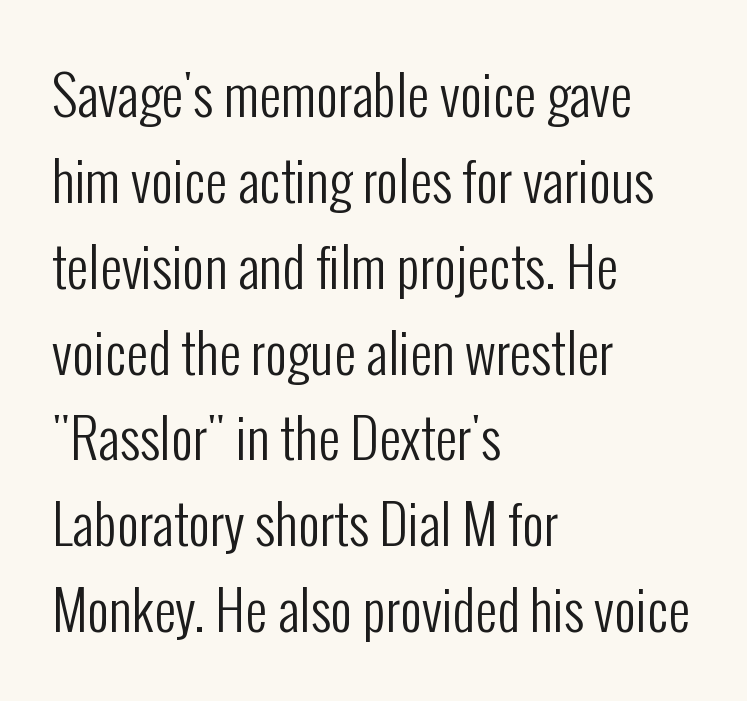
Any mark beneath the type? The region is blank. Default kerning and tracking; the words read as compact shapes. Rendered with straight, roman letterforms. Font category for this specimen: sans-serif. Is the block centered? No — it sits flush against the left margin.
